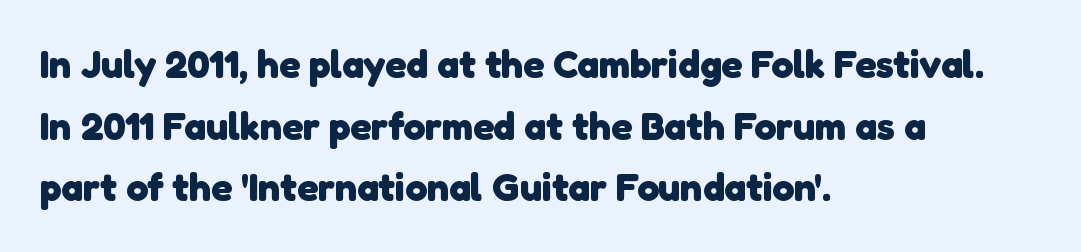
Q: Is the text bold? A: Yes.
Q: Is the typeface a serif or a sans-serif typeface? A: Sans-serif.
Q: Is the text underlined? A: No.
Q: How is the paragraph aligned? A: Left-aligned.
Q: Is the spacing between letters normal or unusually wide? A: Normal.
Q: Is the spacing between lines tight, normal or loose? A: Normal.
Q: Width (condensed, normal, or wide)? A: Normal.
Q: Stroke contrast? A: Low.
Q: x-height? A: Medium.
Q: Monospaced? A: No.
